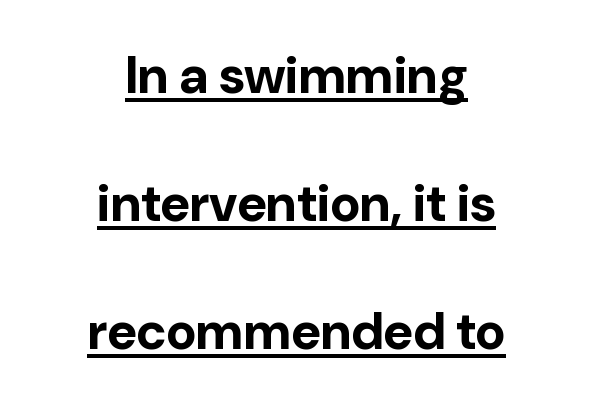
The image shows 52 px bold sans-serif type, upright; set centered, loose line spacing (2.46x), normal letter spacing, underlined; low stroke contrast and a medium x-height.
